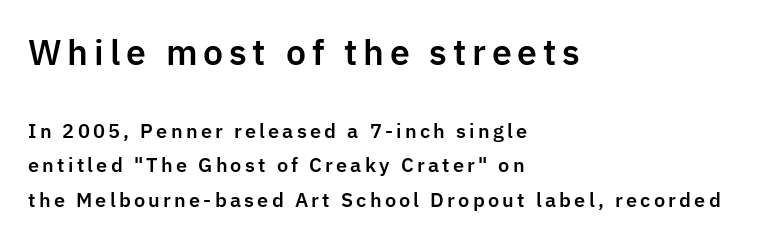
Q: Is the text italic (slanted)? A: No, it is upright.
Q: Is the typeface a serif or a sans-serif typeface? A: Sans-serif.
Q: Is the text underlined? A: No.
Q: How is the paragraph aligned? A: Left-aligned.
Q: Which block of text is set in a larger size, the first (top) or the second (bottom)? A: The first (top) one.
Q: Width (condensed, normal, or wide)? A: Normal.
Q: Stroke contrast? A: Low.
Q: x-height? A: Medium.
Q: Monospaced? A: No.
